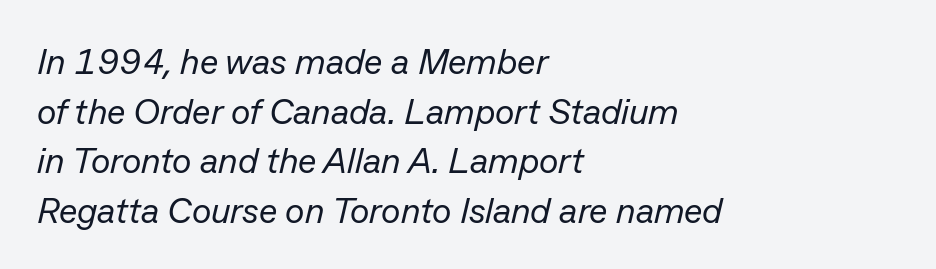
The image shows 36 px regular-weight type, italic (leaning right); set left-aligned, normal line spacing (1.38x), normal letter spacing, not underlined; low stroke contrast and a medium x-height.
